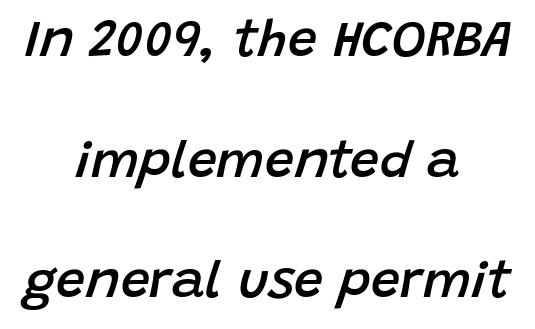
The image shows 52 px semibold type, italic (leaning right); set centered, loose line spacing (2.32x), normal letter spacing, not underlined; low stroke contrast and a large x-height.
